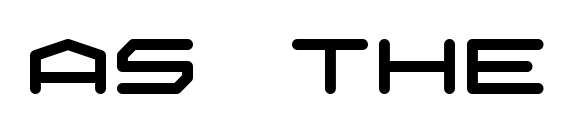
The image shows 77 px wide sans-serif type; set normal letter spacing, not underlined; low stroke contrast and a large x-height.
